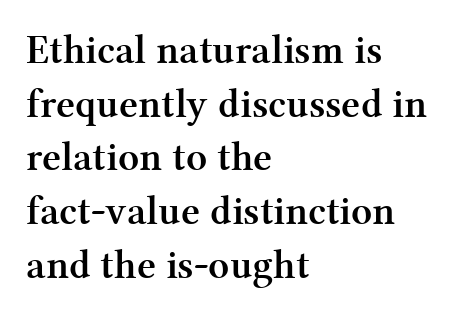
Emphasis by weight is at full strength: bold. Notice how descenders clear the ascenders below comfortably — that's standard leading. No extra tracking has been applied to these lines. The lines in this sample share a left origin and differ only in where they stop. Rendered with straight, roman letterforms.
